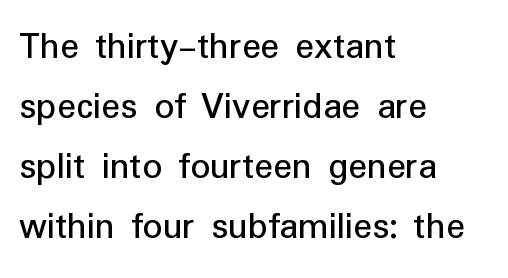
The image shows 39 px regular-weight sans-serif type, upright; set left-aligned, normal line spacing (1.54x), normal letter spacing, not underlined; low stroke contrast and a medium x-height.
